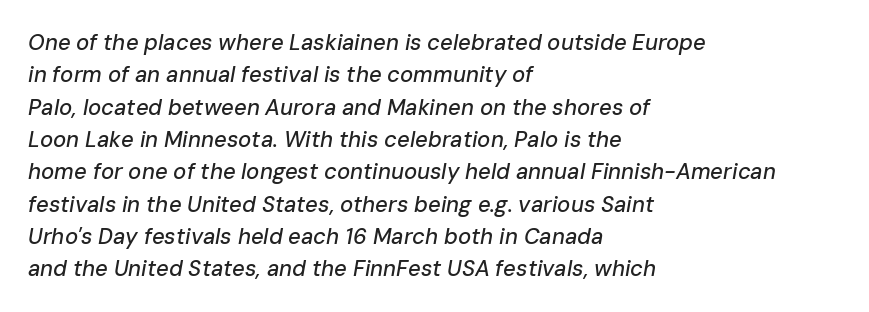
{"italic": "yes", "lean": "right", "slant_degrees": 10, "underline": "no", "align": "left", "line_spacing": "normal", "line_spacing_ratio": 1.47, "letter_spacing": "normal", "letter_spacing_em": 0.0, "glyph_px": 22}
